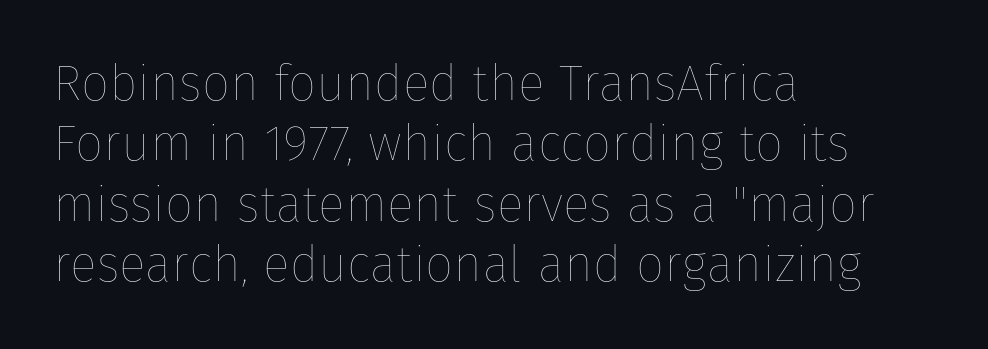
Quick note: underline off. Rendered with straight, roman letterforms. Varying glyph widths throughout — classic text-font behaviour. Observe the ordinary spacing: letters are neighbours, not strangers. Stems here are at most as thick as an everyday book face. Line starts are locked; line ends wander.
